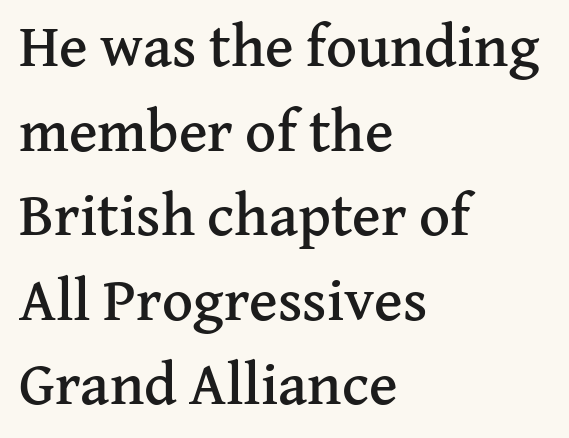
The image shows 60 px serif type, upright; set left-aligned, normal line spacing (1.41x), normal letter spacing, not underlined; medium stroke contrast and a medium x-height.
